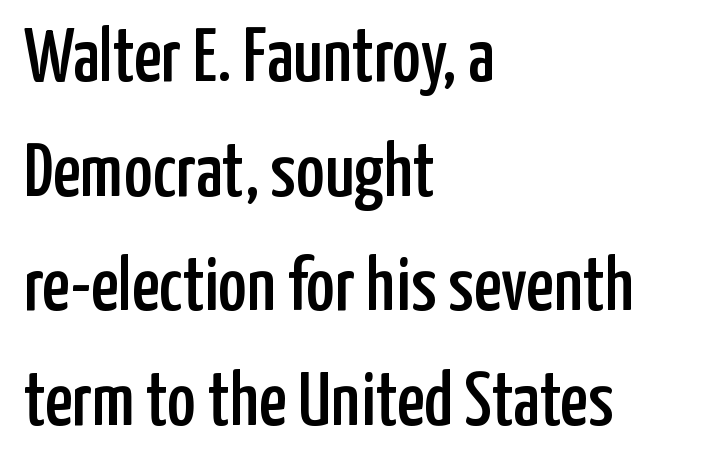
{"serif": "no", "italic": "no", "width": "condensed", "stroke_contrast": "low", "x_height": "medium", "monospaced": "no", "underline": "no", "align": "left", "line_spacing": "normal", "line_spacing_ratio": 1.49, "letter_spacing": "normal", "letter_spacing_em": 0.0, "glyph_px": 77}
